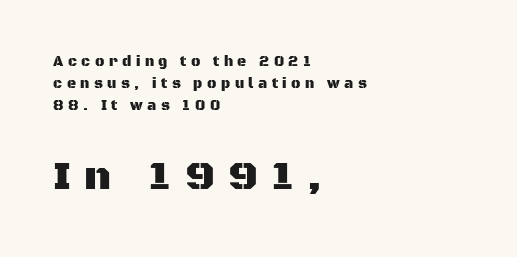
Is the lower block the larger one? Yes — the lower block carries the bigger type. A typesetter would mark this as roman, not italic. The line texture is sparse and dotted thanks to wide tracking. The passage shown is typed in a proportional face where columns would drift. The ragged edge is on the right, which tells us the setting is flush left. A sans-serif font was chosen for this passage.
